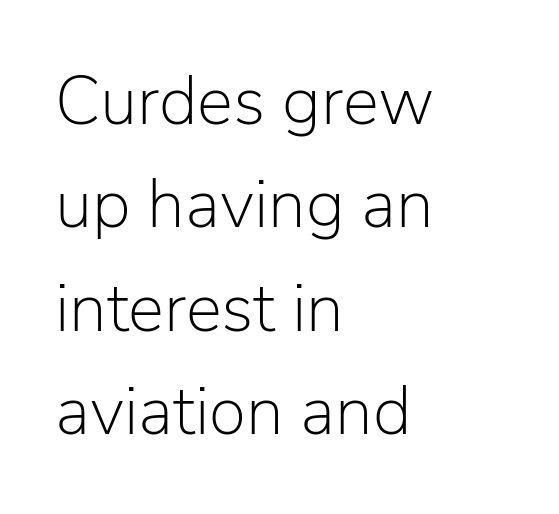
Inter-character spacing is left at the font's built-in metrics. The rendering uses a moderate line-height, typical for paragraphs. The face looks like a standard text weight, possibly lighter. This sample uses a sans-serif face.
